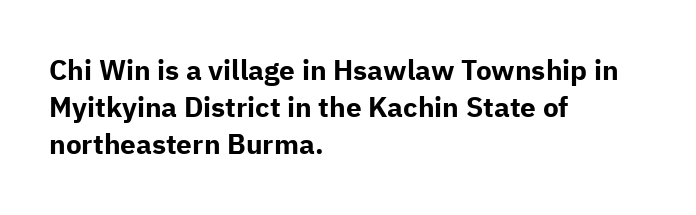
The image shows 28 px bold sans-serif type, upright; set left-aligned, normal line spacing (1.32x), normal letter spacing, not underlined; low stroke contrast and a medium x-height.
